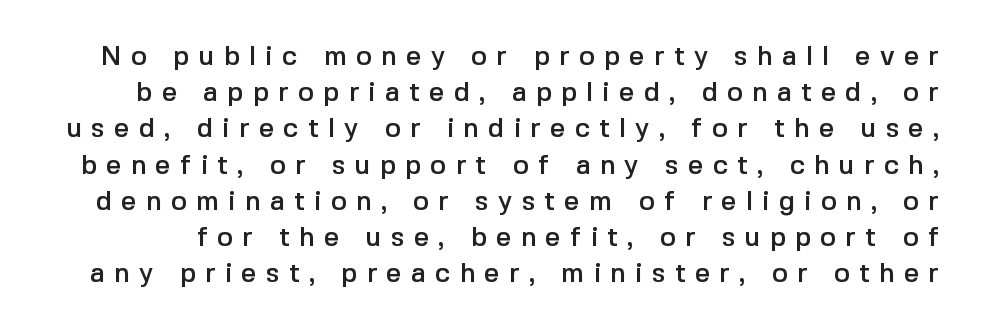
{"italic": "no", "underline": "no", "line_spacing": "normal", "line_spacing_ratio": 1.34, "letter_spacing": "wide", "letter_spacing_em": 0.34, "glyph_px": 27}
